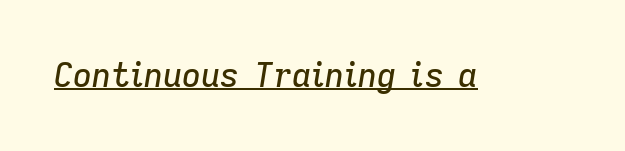
Students, observe the line beneath the letters — that is underlining. Tall strokes in this sample are angled rather than plumb. Does extra space separate the letters? No, they use regular spacing. The letters advance in unequal steps, a hallmark of proportional type.
